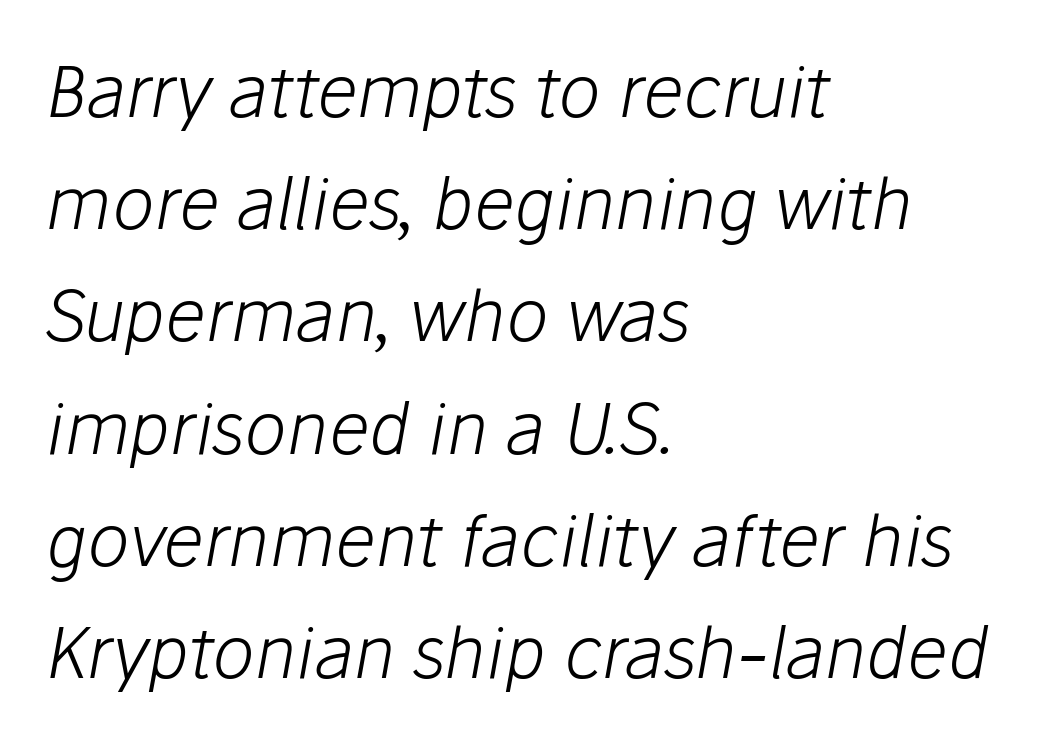
The passage shown is not underscored anywhere. Interline gaps are of average width in this sample. Spacing verdict: proportional, widths tailored to each character. Every character sits at an angle, as italics do.
